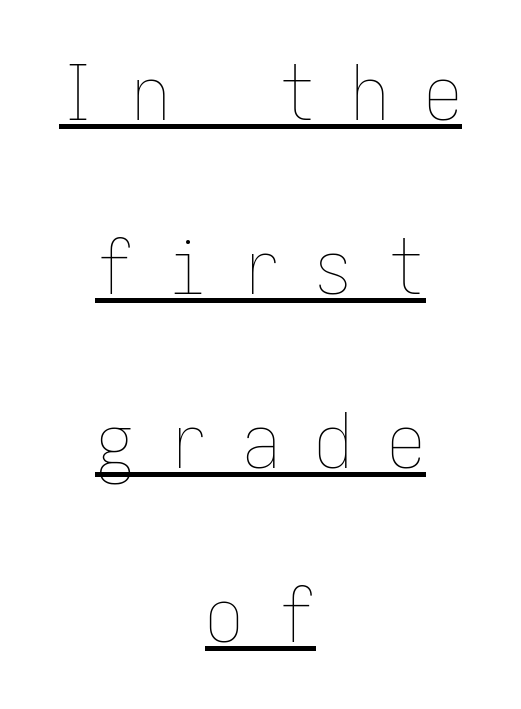
The strokes are not fattened; the text isn't bold. This sample carries an underscore along the baseline area. Loose tracking; the words dissolve into strings of separated letters. Each line is balanced around a shared central axis. When letters stand straight like this, we call the style roman or upright. How would I describe the line gaps? Wide and relaxed.
